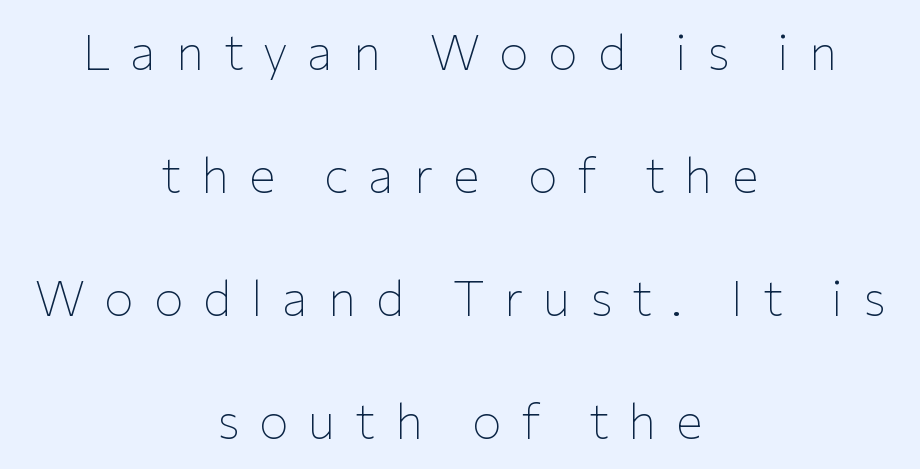
The image shows 50 px thin sans-serif type, upright; set centered, loose line spacing (2.46x), unusually wide letter spacing (+0.39 em), not underlined; low stroke contrast and a medium x-height.
